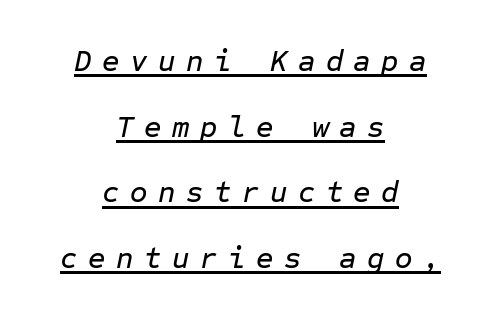
Q: Is the text italic (slanted)? A: Yes, it leans right by about 12 degrees.
Q: Is the text underlined? A: Yes.
Q: How is the paragraph aligned? A: Centered.
Q: Is the spacing between letters normal or unusually wide? A: Unusually wide.
Q: Is the spacing between lines tight, normal or loose? A: Loose.
Q: Width (condensed, normal, or wide)? A: Normal.
Q: Stroke contrast? A: Low.
Q: x-height? A: Medium.
Q: Monospaced? A: Yes.
